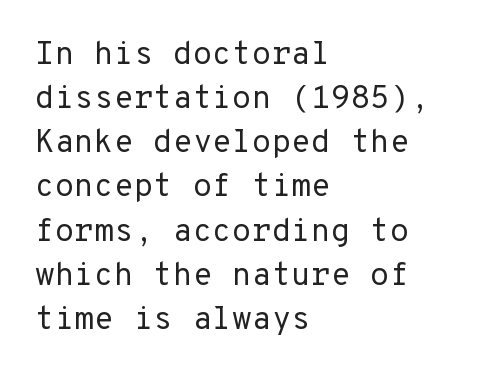
Q: Is the text bold? A: No.
Q: Is the text italic (slanted)? A: No, it is upright.
Q: Is the typeface a serif or a sans-serif typeface? A: Sans-serif.
Q: Is the text underlined? A: No.
Q: How is the paragraph aligned? A: Left-aligned.
Q: Is the spacing between letters normal or unusually wide? A: Normal.
Q: Is the spacing between lines tight, normal or loose? A: Normal.
Q: Width (condensed, normal, or wide)? A: Normal.
Q: Stroke contrast? A: Low.
Q: x-height? A: Medium.
Q: Monospaced? A: Yes.
